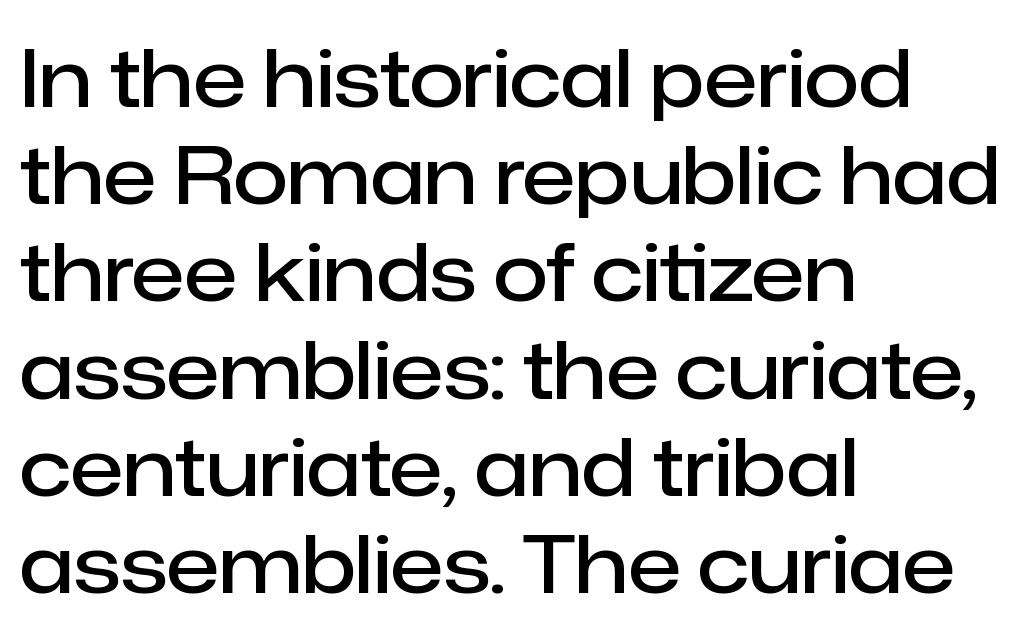
Q: Is the text bold? A: Semi-bold.
Q: Is the text italic (slanted)? A: No, it is upright.
Q: Is the typeface a serif or a sans-serif typeface? A: Sans-serif.
Q: Is the text underlined? A: No.
Q: How is the paragraph aligned? A: Left-aligned.
Q: Is the spacing between letters normal or unusually wide? A: Normal.
Q: Width (condensed, normal, or wide)? A: Normal.
Q: Stroke contrast? A: Low.
Q: x-height? A: Medium.
Q: Monospaced? A: No.
